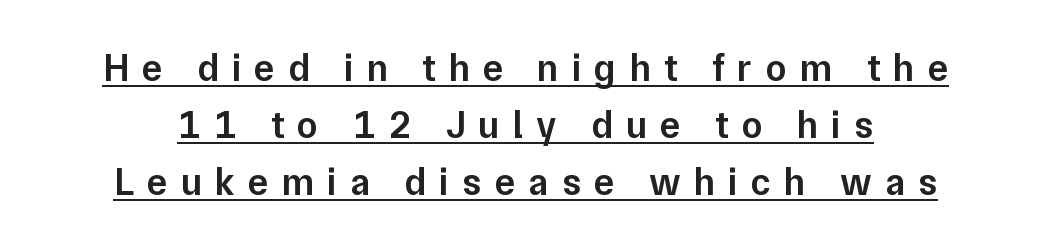
Summary of vertical rhythm: regular, with standard interline spacing. A typographer would call this underscored text. Each letter keeps its own natural width here, so spacing adapts to shape. Typographically, this falls in the sans-serif category. This rendering widens character spacing well past its baseline value. Characters remain perfectly vertical along every line.
